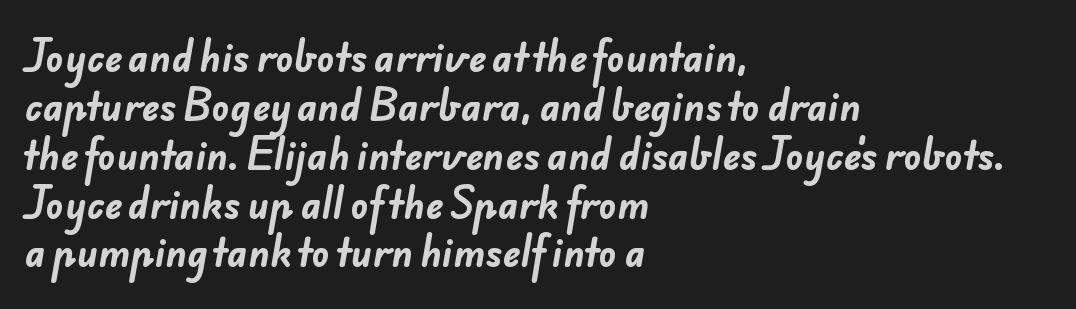
One glance says typical: line gaps are just what's usual. Caption: standard tracking, unaltered. These lines are rendered in a variable-pitch font. In terms of letterform style, serifs are entirely absent. The foot of each line stays bare and open.
